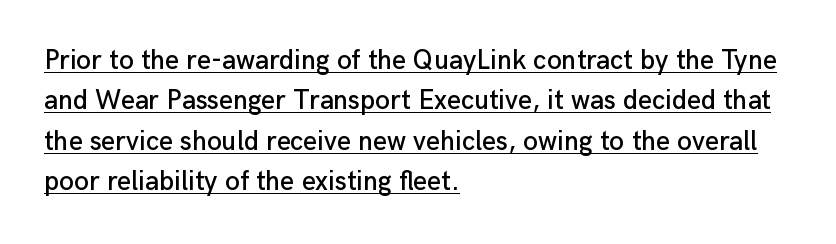
The image shows 27 px text type, upright; set left-aligned, normal line spacing (1.5x), normal letter spacing, underlined.
